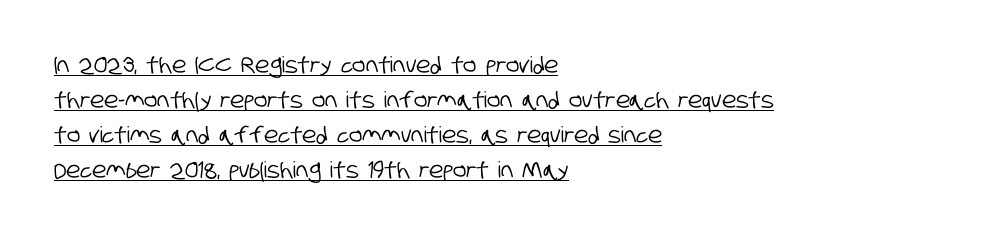
{"underline": "yes", "align": "left", "line_spacing": "normal", "line_spacing_ratio": 1.59, "letter_spacing": "normal", "letter_spacing_em": 0.0, "glyph_px": 22}
